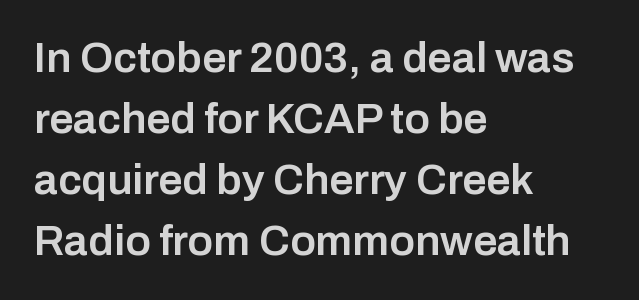
In terms of posture, this sample is upright. What stands out about the letter spacing? Nothing — it is the standard amount. The typesetting leans somewhat heavy: a semibold. Is this a fixed-width face? No — the glyphs have proportional, varying widths.
